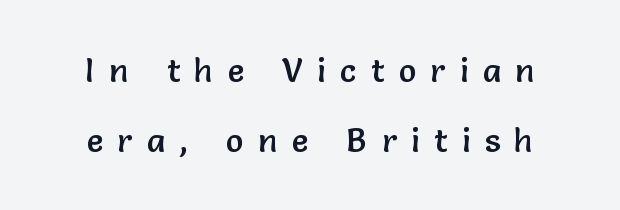
The image shows 33 px sans-serif type, upright; set loose line spacing (2.12x), unusually wide letter spacing (+0.44 em), not underlined; low stroke contrast and a medium x-height.
